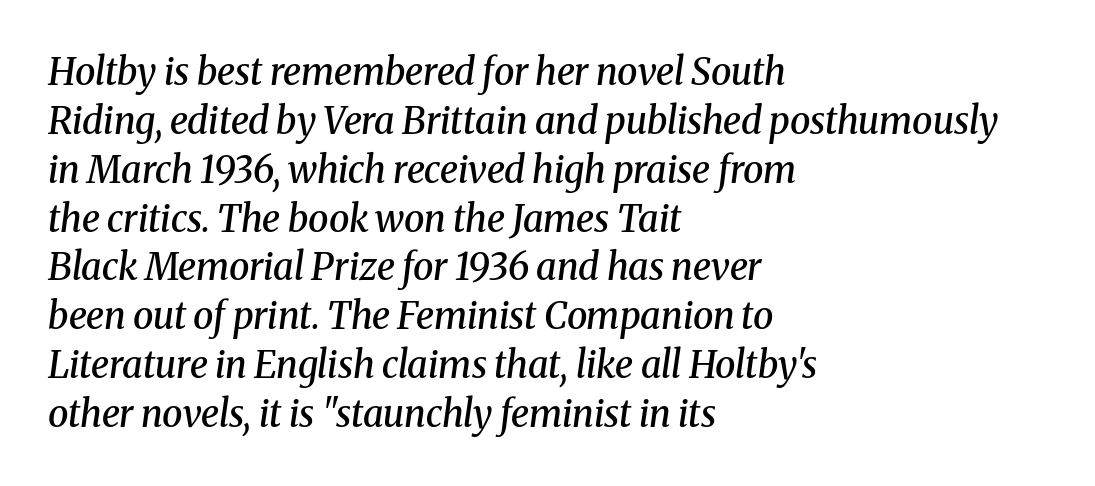
Q: Is the text bold? A: Semi-bold.
Q: Is the text italic (slanted)? A: Yes, it leans right by about 8 degrees.
Q: Is the typeface a serif or a sans-serif typeface? A: Serif.
Q: Is the text underlined? A: No.
Q: How is the paragraph aligned? A: Left-aligned.
Q: Is the spacing between letters normal or unusually wide? A: Normal.
Q: Is the spacing between lines tight, normal or loose? A: Normal.
Q: Width (condensed, normal, or wide)? A: Normal.
Q: Stroke contrast? A: Medium.
Q: x-height? A: Medium.
Q: Monospaced? A: No.
